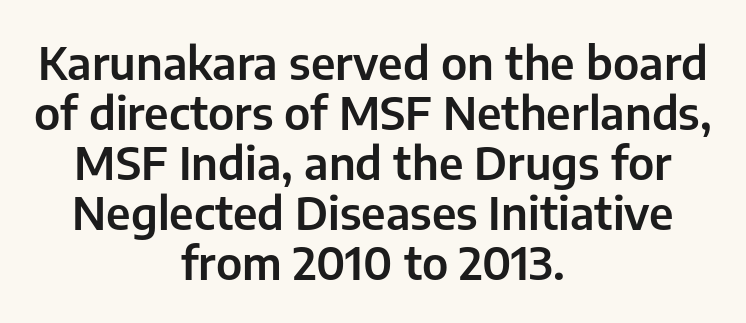
The text was rendered using a sans face with plain stroke endings. Caption: standard tracking, unaltered. These lines stack symmetrically, like a column narrowing and widening about its center. Notice how the stems are strictly vertical — no italics here. Just letters on the line, the space beneath them empty.
